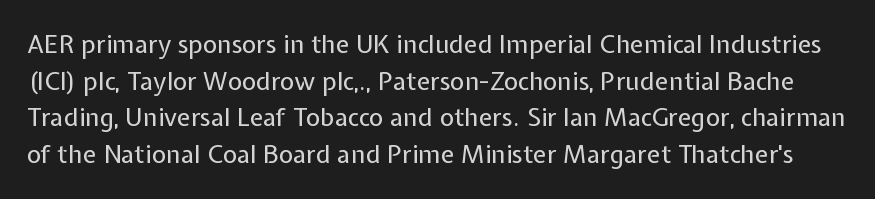
Q: Is the text bold? A: No.
Q: Is the text italic (slanted)? A: No, it is upright.
Q: Is the text underlined? A: No.
Q: Is the spacing between letters normal or unusually wide? A: Normal.
Q: Is the spacing between lines tight, normal or loose? A: Normal.
